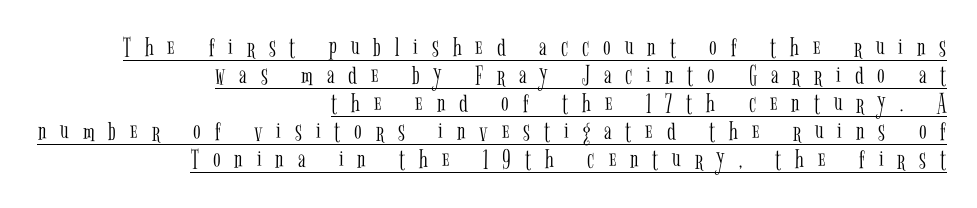
Q: Is the text bold? A: No.
Q: Is the text italic (slanted)? A: No, it is upright.
Q: Is the typeface a serif or a sans-serif typeface? A: Serif.
Q: Is the text underlined? A: Yes.
Q: How is the paragraph aligned? A: Right-aligned.
Q: Is the spacing between letters normal or unusually wide? A: Unusually wide.
Q: Is the spacing between lines tight, normal or loose? A: Tight.
Q: Width (condensed, normal, or wide)? A: Condensed.
Q: Stroke contrast? A: Low.
Q: x-height? A: Medium.
Q: Monospaced? A: No.
